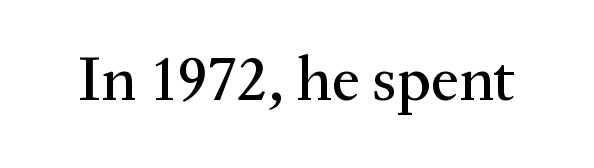
Q: Is the text italic (slanted)? A: No, it is upright.
Q: Is the typeface a serif or a sans-serif typeface? A: Serif.
Q: Is the text underlined? A: No.
Q: Is the spacing between letters normal or unusually wide? A: Normal.
Q: Width (condensed, normal, or wide)? A: Normal.
Q: Stroke contrast? A: Medium.
Q: x-height? A: Medium.
Q: Monospaced? A: No.
